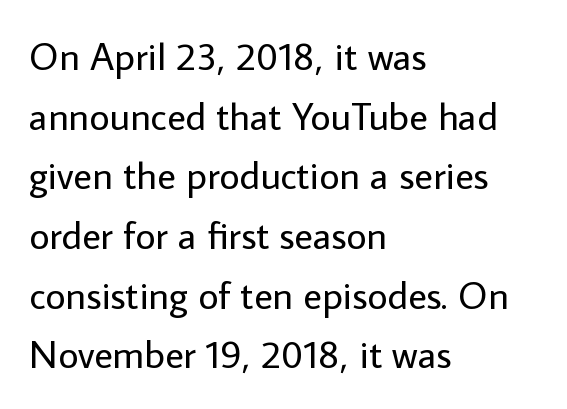
Q: Is the text bold? A: No.
Q: Is the text italic (slanted)? A: No, it is upright.
Q: Is the typeface a serif or a sans-serif typeface? A: Sans-serif.
Q: Is the text underlined? A: No.
Q: How is the paragraph aligned? A: Left-aligned.
Q: Is the spacing between letters normal or unusually wide? A: Normal.
Q: Is the spacing between lines tight, normal or loose? A: Normal.
Q: Width (condensed, normal, or wide)? A: Normal.
Q: Stroke contrast? A: Low.
Q: x-height? A: Medium.
Q: Monospaced? A: No.
